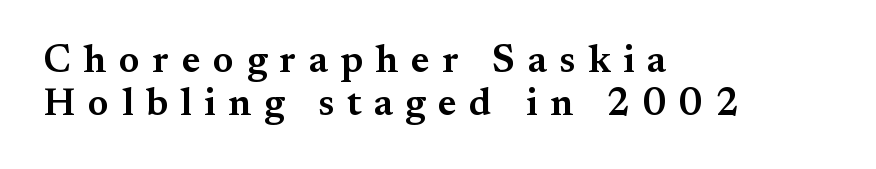
{"serif": "yes", "italic": "no", "bold": "semi", "weight": "semibold", "width": "normal", "stroke_contrast": "medium", "x_height": "small", "monospaced": "no", "underline": "no", "align": "left", "line_spacing": "tight", "line_spacing_ratio": 1.09, "letter_spacing": "wide", "letter_spacing_em": 0.32, "glyph_px": 39}
